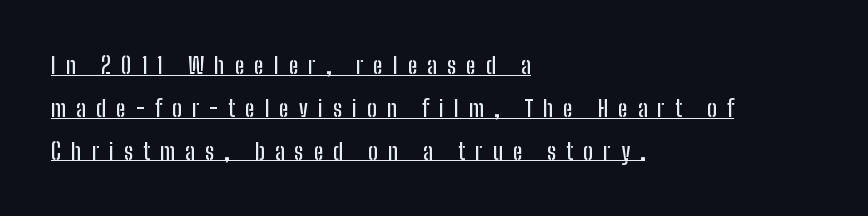
Q: Is the text italic (slanted)? A: No, it is upright.
Q: Is the text underlined? A: Yes.
Q: How is the paragraph aligned? A: Left-aligned.
Q: Is the spacing between letters normal or unusually wide? A: Unusually wide.
